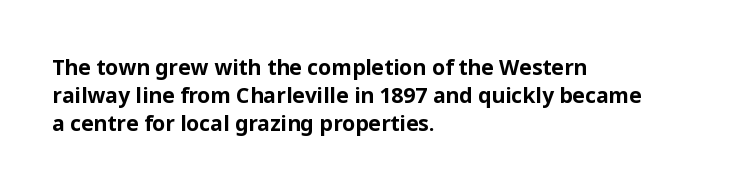
Anything drawn beneath the words? Only blank space. Evenly set lines give the paragraph a standard silhouette. In CSS terms this would be text-align: left. The font's upright variant was chosen for this text. Strokes here are thick enough to call this a true bold.
